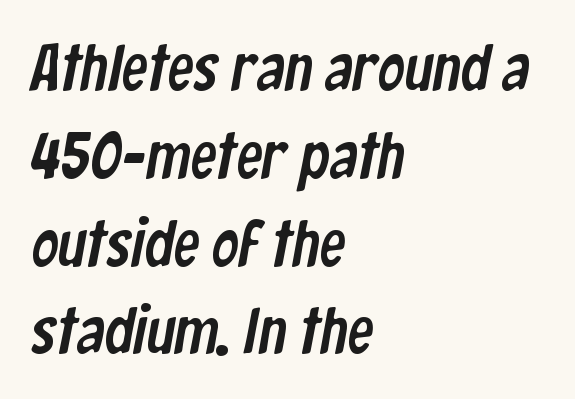
The image shows 66 px condensed sans-serif type; set left-aligned, normal line spacing (1.33x), normal letter spacing, not underlined; low stroke contrast and a medium x-height.
